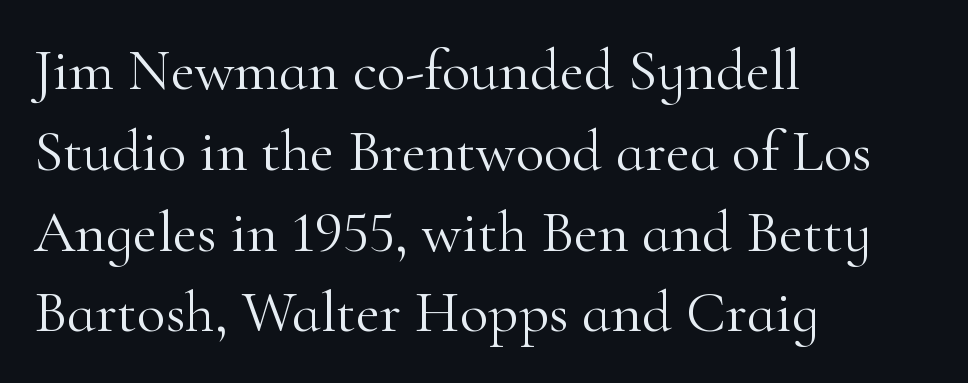
Casual observation: everything's shoved over to the left. Characters remain perfectly vertical along every line. Small tapered or slab feet sit at the stroke ends, so this counts as serif. No letter is thick-stroked: the sample isn't bold. Evenly set lines give the paragraph a standard silhouette.
